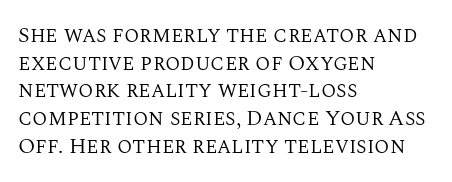
The typeface has the unassuming heft of standard copy or less. Vertical strokes here are truly vertical. A clean baseline with only descenders dipping below it. Default kerning and tracking; the words read as compact shapes.
